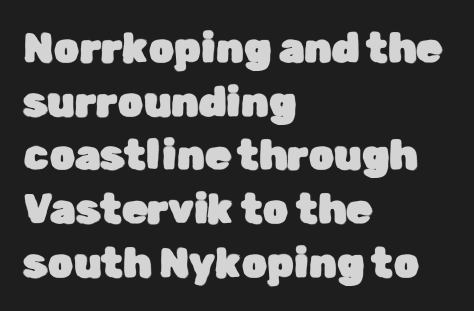
The image shows 41 px sans-serif type, upright; set left-aligned, normal line spacing (1.31x), normal letter spacing, not underlined; low stroke contrast and a medium x-height.
